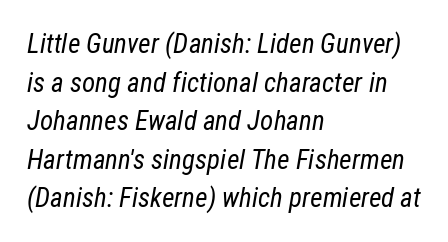
The image shows 27 px text type, italic (leaning right); set left-aligned, normal line spacing (1.43x), normal letter spacing, not underlined.
